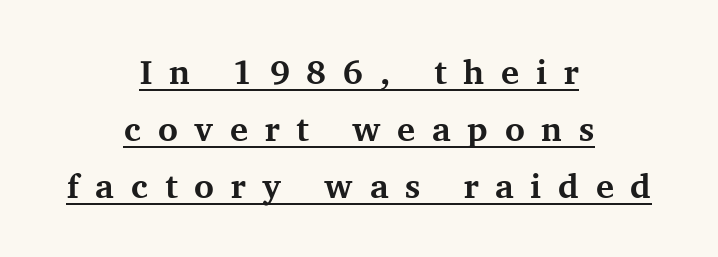
Q: Is the text bold? A: Yes.
Q: Is the text italic (slanted)? A: No, it is upright.
Q: Is the typeface a serif or a sans-serif typeface? A: Serif.
Q: Is the text underlined? A: Yes.
Q: How is the paragraph aligned? A: Centered.
Q: Is the spacing between letters normal or unusually wide? A: Unusually wide.
Q: Is the spacing between lines tight, normal or loose? A: Normal.
Q: Width (condensed, normal, or wide)? A: Normal.
Q: Stroke contrast? A: Medium.
Q: x-height? A: Medium.
Q: Monospaced? A: No.
